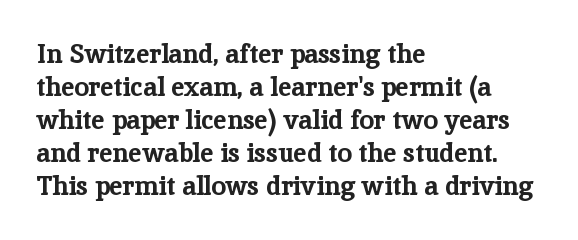
The leading is moderate, giving the passage an even texture. A dark, heavy texture on the line: the type is bold. Descenders hang freely into open space. Letter spacing: default. Notice how the passage keeps a crisp vertical edge on the left only. This is roman type, the default non-slanted kind.
